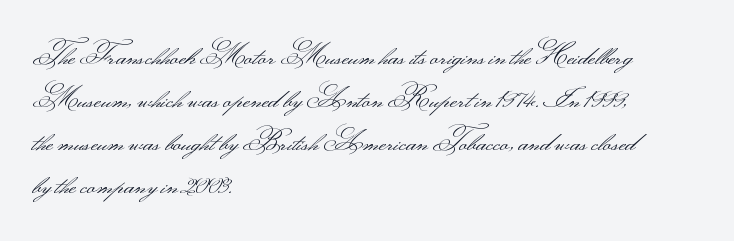
Q: Is the text bold? A: No.
Q: Is the text italic (slanted)? A: Yes.
Q: Is the typeface a serif or a sans-serif typeface? A: Sans-serif.
Q: Is the text underlined? A: No.
Q: How is the paragraph aligned? A: Left-aligned.
Q: Is the spacing between letters normal or unusually wide? A: Normal.
Q: Is the spacing between lines tight, normal or loose? A: Normal.
Q: Width (condensed, normal, or wide)? A: Wide.
Q: Stroke contrast? A: Medium.
Q: Monospaced? A: No.
